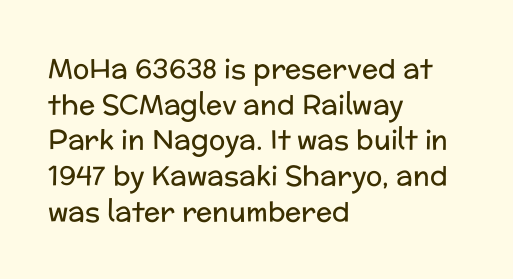
The image shows 27 px text type, upright; set left-aligned, normal line spacing (1.32x), normal letter spacing, not underlined.
